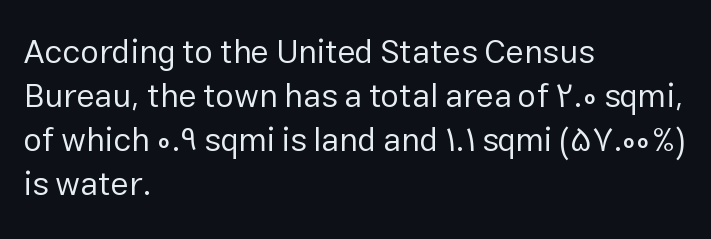
{"serif": "no", "italic": "no", "bold": "no", "weight": "regular", "width": "normal", "stroke_contrast": "low", "x_height": "medium", "monospaced": "no", "underline": "no", "align": "left", "line_spacing": "normal", "line_spacing_ratio": 1.33, "letter_spacing": "normal", "letter_spacing_em": 0.0, "glyph_px": 33}
